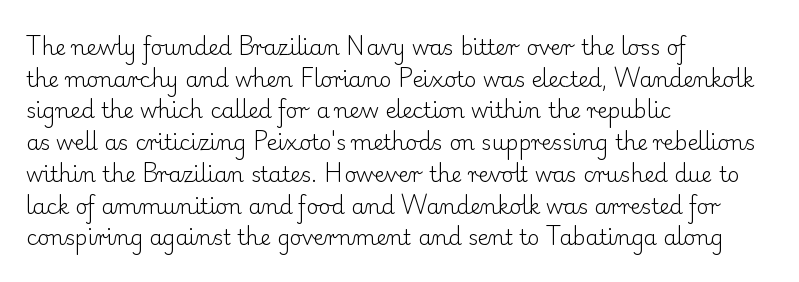
Style check: upright. Leftover space on each line is placed entirely after the last word. The rows are spaced the way most documents space them. The font is comparable to plain body text, perhaps lighter. Honestly, there is no underline to notice here at all. Nobody touched the tracking dial on this one.
